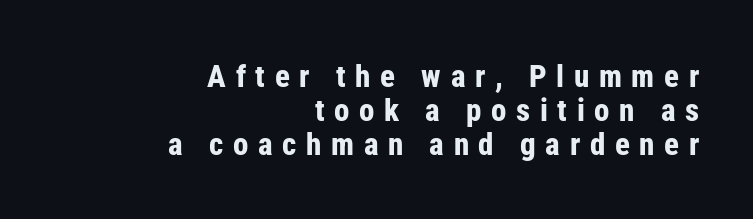
I'd describe the lettering as bold — thick and assertive. The face used here is rendered with a markedly widened letterfit. Each letter keeps its own natural width here, so spacing adapts to shape. Style check: upright. A typesetter would call this leading minimal, almost set solid.
